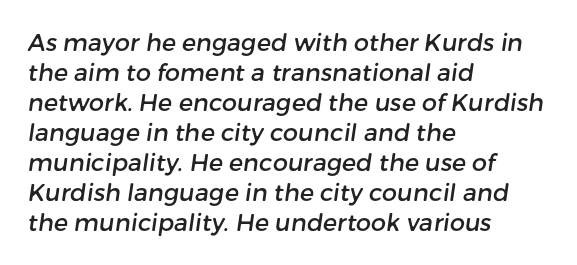
Q: Is the text underlined? A: No.
Q: How is the paragraph aligned? A: Left-aligned.
Q: Is the spacing between letters normal or unusually wide? A: Normal.
Q: Is the spacing between lines tight, normal or loose? A: Normal.
